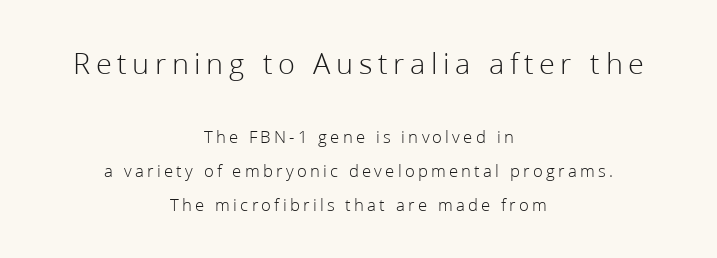
Q: Is the text bold? A: No.
Q: Is the text italic (slanted)? A: No, it is upright.
Q: Is the typeface a serif or a sans-serif typeface? A: Sans-serif.
Q: Is the text underlined? A: No.
Q: How is the paragraph aligned? A: Centered.
Q: Which block of text is set in a larger size, the first (top) or the second (bottom)? A: The first (top) one.
Q: Width (condensed, normal, or wide)? A: Normal.
Q: Stroke contrast? A: Low.
Q: x-height? A: Medium.
Q: Monospaced? A: No.
